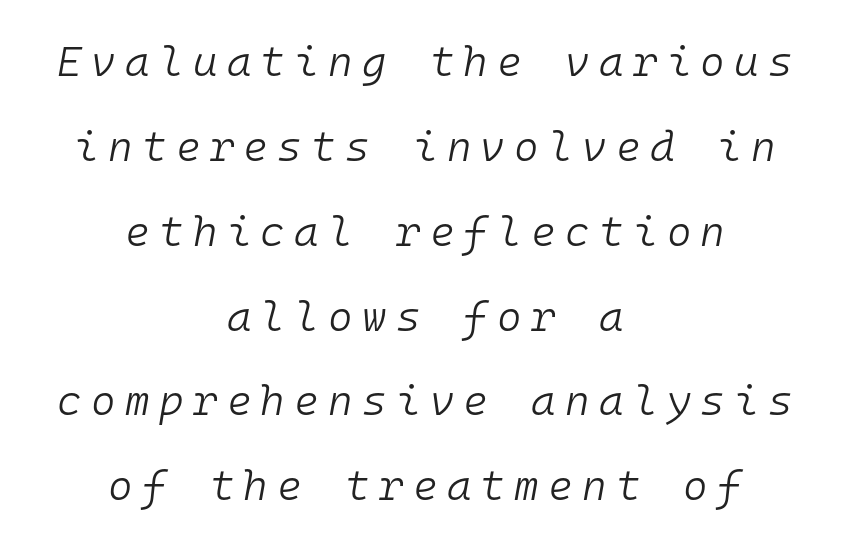
Q: Is the text bold? A: No.
Q: Is the text italic (slanted)? A: Yes, it leans right by about 10 degrees.
Q: Is the text underlined? A: No.
Q: How is the paragraph aligned? A: Centered.
Q: Is the spacing between letters normal or unusually wide? A: Unusually wide.
Q: Is the spacing between lines tight, normal or loose? A: Loose.
Q: Width (condensed, normal, or wide)? A: Normal.
Q: Stroke contrast? A: Low.
Q: x-height? A: Medium.
Q: Monospaced? A: Yes.
